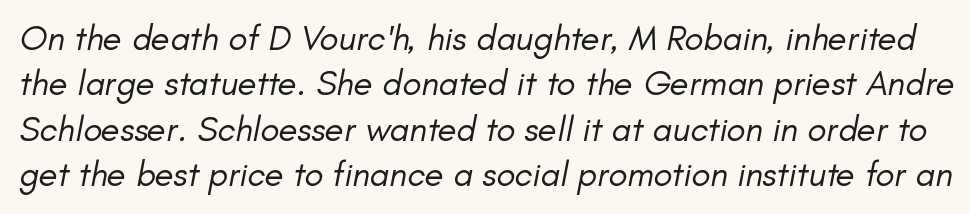
Here the designer chose a conventional face with non-uniform glyph widths. The typeface has the unassuming heft of standard copy or less. The letters are slanted; this is an italic face. Compared with typical paragraphs, the rows here are spaced about the same. The tracking reads as untouched default to a designer's eye. The area under the type is left untouched.
